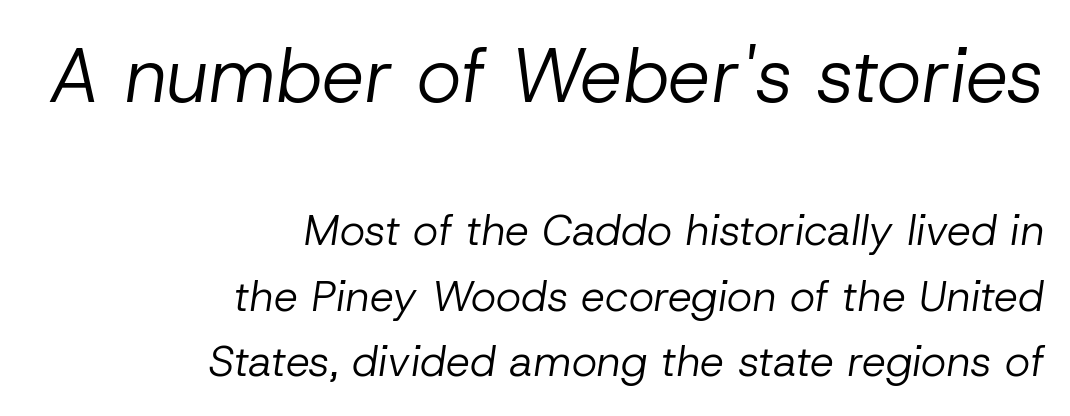
The image shows 76 px regular-weight type, italic (leaning right); set right-aligned, normal line spacing (1.52x), normal letter spacing, not underlined; the first (top) block is 1.77x larger; low stroke contrast and a medium x-height.
